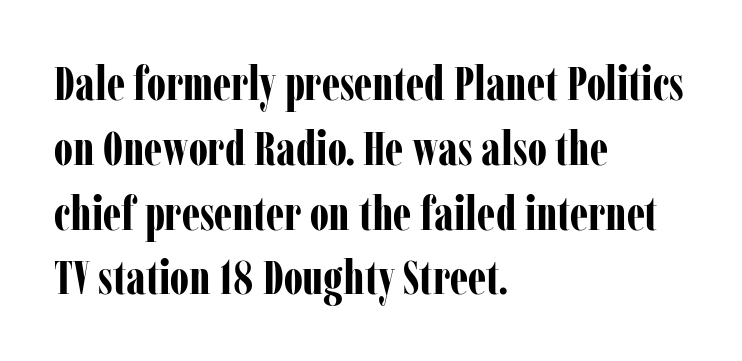
The image shows 48 px bold, condensed serif type, upright; set left-aligned, normal line spacing (1.35x), normal letter spacing, not underlined; low stroke contrast and a medium x-height.
